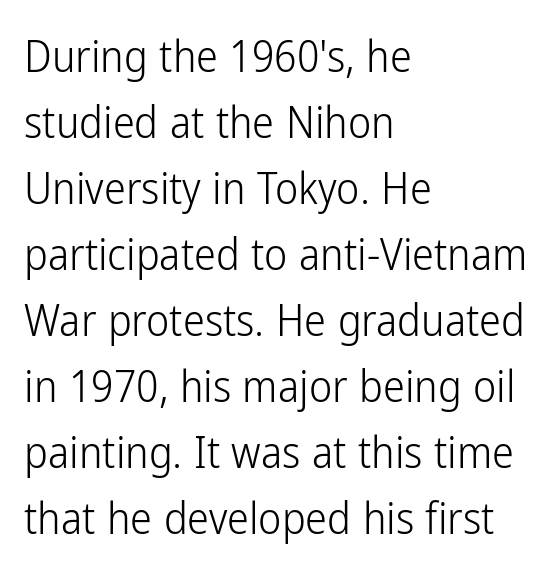
{"serif": "no", "italic": "no", "bold": "no", "weight": "light", "width": "condensed", "stroke_contrast": "low", "x_height": "medium", "monospaced": "no", "underline": "no", "align": "left", "line_spacing": "normal", "line_spacing_ratio": 1.5, "letter_spacing": "normal", "letter_spacing_em": 0.0, "glyph_px": 44}
